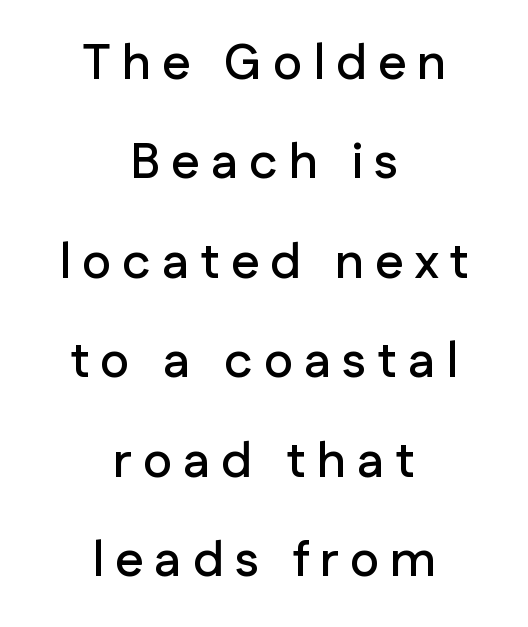
The image shows 50 px sans-serif type, upright; set centered, loose line spacing (1.99x), unusually wide letter spacing (+0.22 em), not underlined; low stroke contrast and a medium x-height.
